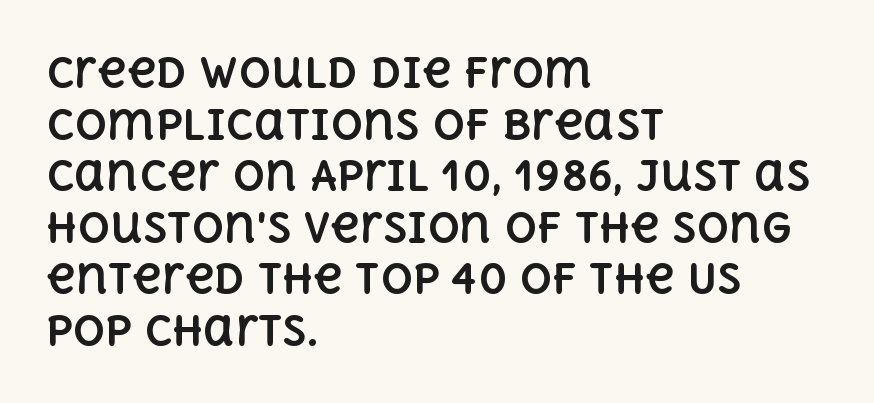
The image shows 40 px bold type, upright; set left-aligned, normal line spacing (1.29x), normal letter spacing, not underlined; a large x-height.
